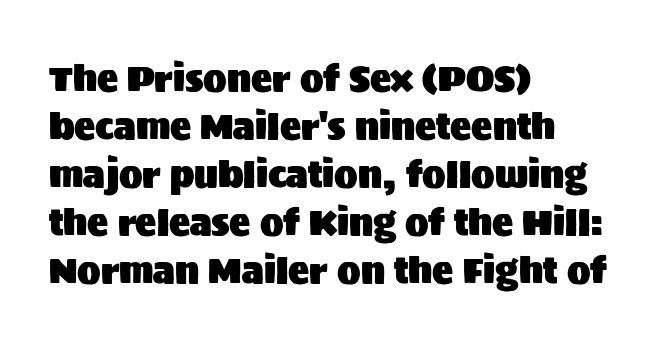
Honestly, there is no underline to notice here at all. Check where the strokes stop: nothing finishes them off — pure sans. This sample uses plain, unmodified letter spacing. Proportional: the letters do not fall into vertical columns. Notice how the stems are strictly vertical — no italics here. Reading down the column, the eye jumps a familiar distance to each next line.
